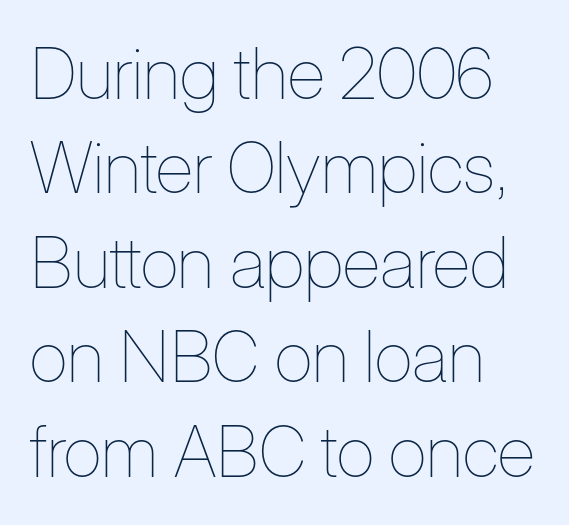
{"italic": "no", "bold": "no", "weight": "thin", "width": "condensed", "stroke_contrast": "low", "x_height": "medium", "monospaced": "no", "underline": "no", "align": "left", "line_spacing": "normal", "line_spacing_ratio": 1.33, "letter_spacing": "normal", "letter_spacing_em": 0.0, "glyph_px": 71}
